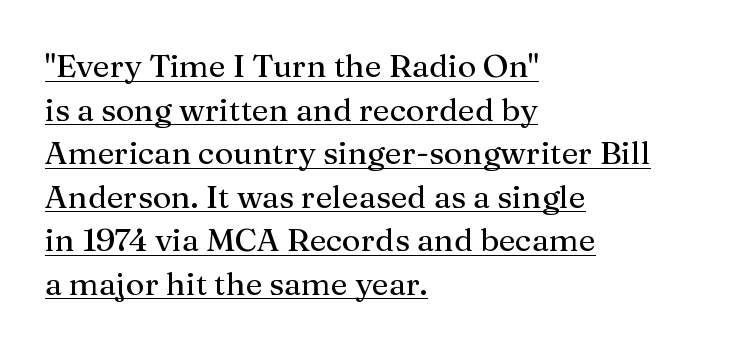
Q: Is the text italic (slanted)? A: No, it is upright.
Q: Is the typeface a serif or a sans-serif typeface? A: Serif.
Q: Is the text underlined? A: Yes.
Q: How is the paragraph aligned? A: Left-aligned.
Q: Is the spacing between letters normal or unusually wide? A: Normal.
Q: Is the spacing between lines tight, normal or loose? A: Normal.
Q: Width (condensed, normal, or wide)? A: Normal.
Q: Stroke contrast? A: Medium.
Q: x-height? A: Medium.
Q: Monospaced? A: No.
